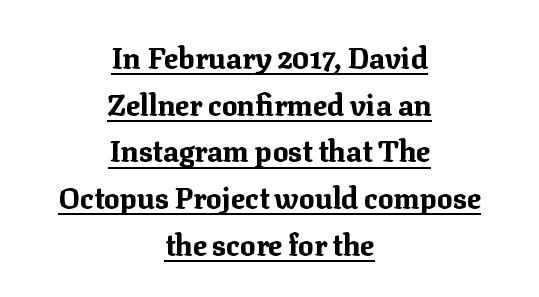
{"serif": "yes", "italic": "no", "bold": "yes", "weight": "bold", "width": "normal", "stroke_contrast": "medium", "x_height": "medium", "monospaced": "no", "underline": "yes", "align": "center", "line_spacing": "normal", "line_spacing_ratio": 1.61, "letter_spacing": "normal", "letter_spacing_em": 0.0, "glyph_px": 29}
